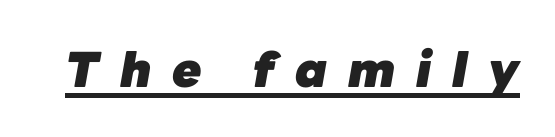
Character widths vary here, with narrow letters taking less room than wide ones. Each line of the rendering has a horizontal stroke beneath the glyphs. Every letter is thick-stroked: bold, no question. The typography opts for an oblique posture over an upright one.
